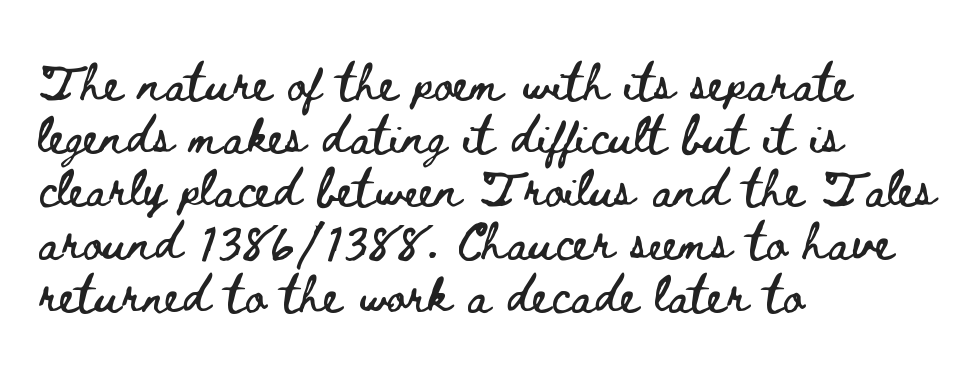
{"width": "wide", "stroke_contrast": "low", "x_height": "small", "monospaced": "no", "underline": "no", "align": "left", "line_spacing": "normal", "line_spacing_ratio": 1.43, "letter_spacing": "normal", "letter_spacing_em": 0.0, "glyph_px": 37}
